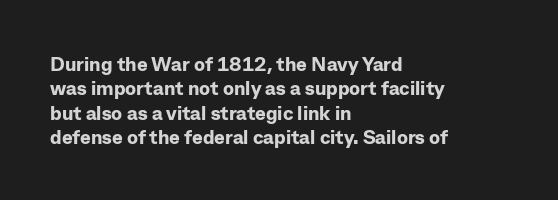
In terms of weight, the rendering is a true, heavy bold. In CSS terms this would be text-align: left. This rendering leaves character spacing at its baseline value. Honestly, there is no underline to notice here at all. The typography opts for an upright posture over an oblique one.
